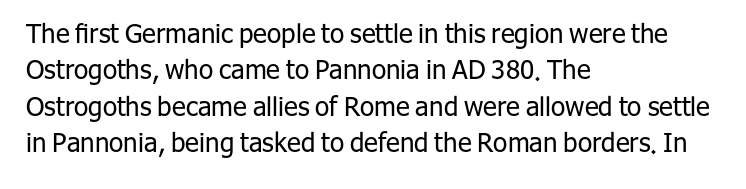
The image shows 26 px text type, upright; set left-aligned, normal line spacing (1.4x), normal letter spacing, not underlined.
